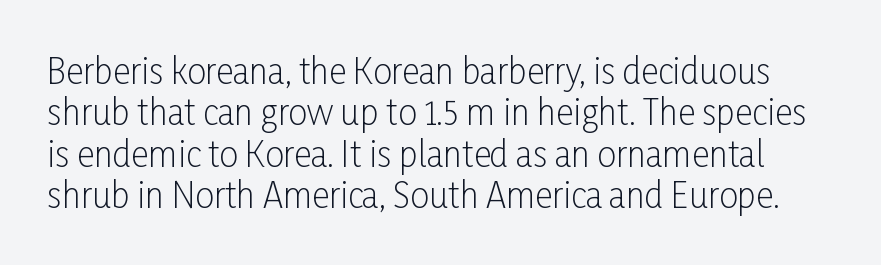
The image shows 34 px light, condensed sans-serif type, upright; set line spacing 1.22x, normal letter spacing, not underlined; low stroke contrast and a medium x-height.
